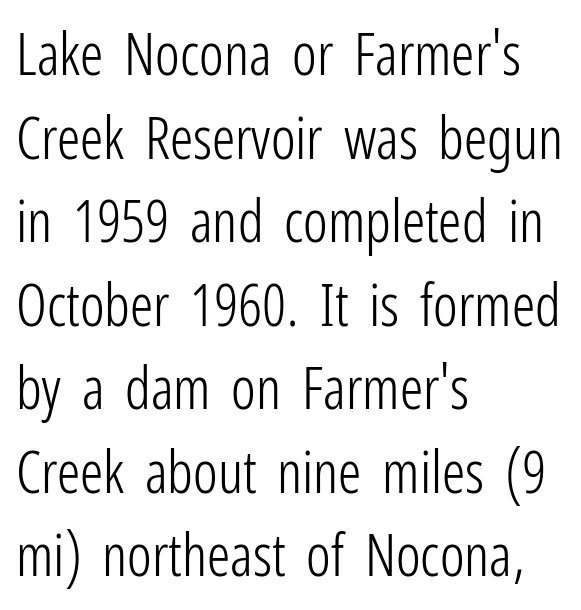
Caption: standard tracking, unaltered. Baseline-to-baseline distance is the conventional proportion of letter height. The passage shown is typeset with a sans-serif family. The rag falls on the right side of this text block. Do the letters lean? They stand straight.
